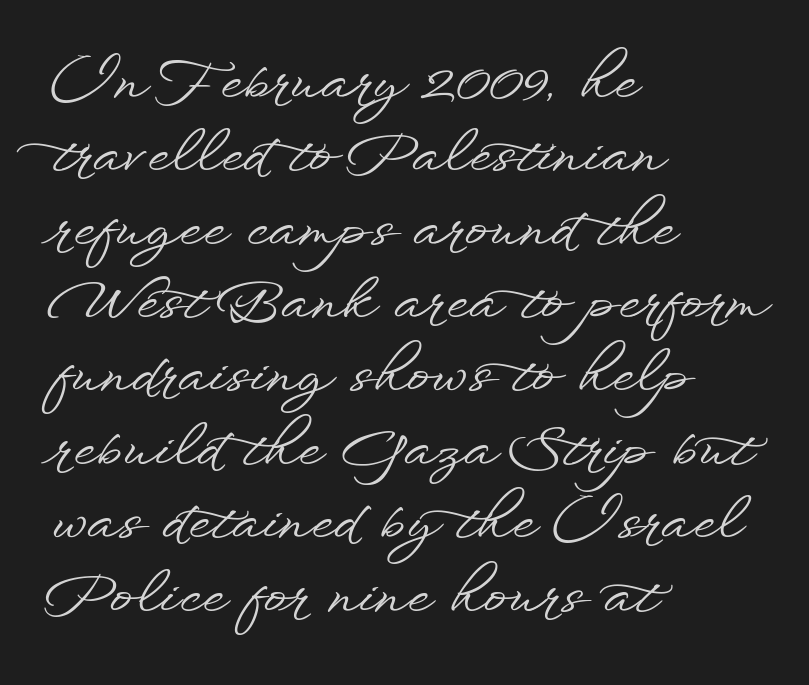
{"serif": "no", "width": "wide", "stroke_contrast": "low", "x_height": "small", "monospaced": "no", "underline": "no", "align": "left", "line_spacing": "normal", "line_spacing_ratio": 1.31, "letter_spacing": "normal", "letter_spacing_em": 0.0, "glyph_px": 56}
